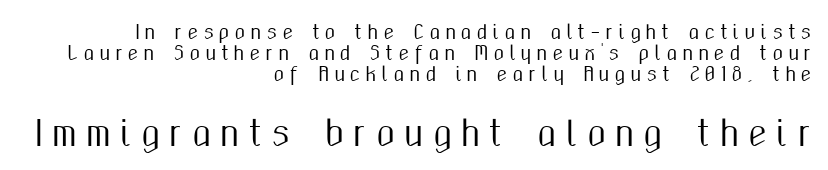
The type is letterspaced generously, with wide tracking. A typesetter would call this leading minimal, almost set solid. Examine the stroke ends and you'll find no serifs. One-word summary of the alignment: right. Posture: straight, roman, zero tilt.
